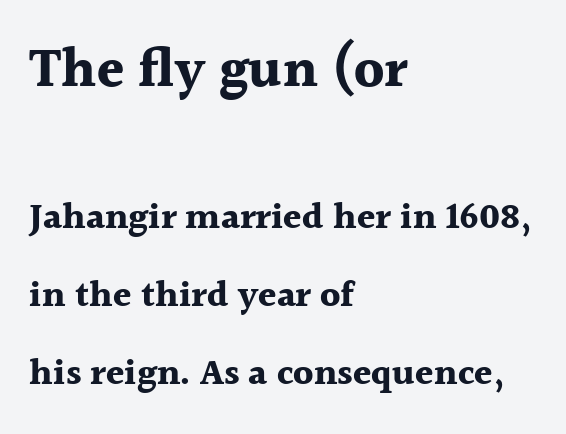
{"serif": "yes", "italic": "no", "bold": "yes", "weight": "bold", "width": "normal", "x_height": "medium", "monospaced": "no", "underline": "no", "align": "left", "line_spacing": "loose", "line_spacing_ratio": 2.11, "letter_spacing": "normal", "letter_spacing_em": 0.0, "larger_block": "first", "size_ratio": 1.49, "glyph_px": 55}
